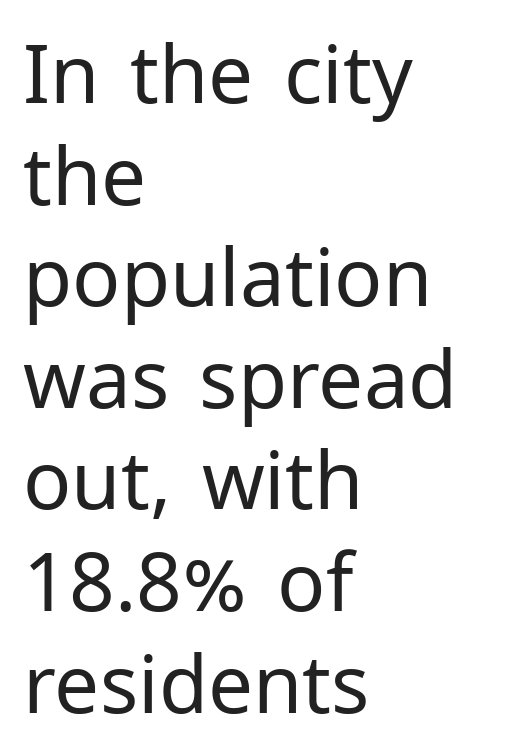
Q: Is the text bold? A: No.
Q: Is the text italic (slanted)? A: No, it is upright.
Q: Is the typeface a serif or a sans-serif typeface? A: Sans-serif.
Q: Is the text underlined? A: No.
Q: How is the paragraph aligned? A: Left-aligned.
Q: Is the spacing between letters normal or unusually wide? A: Normal.
Q: Is the spacing between lines tight, normal or loose? A: Normal.
Q: Width (condensed, normal, or wide)? A: Normal.
Q: Stroke contrast? A: Low.
Q: x-height? A: Medium.
Q: Monospaced? A: No.
